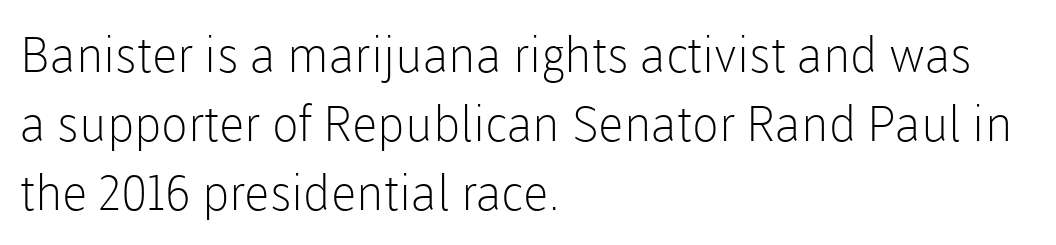
Q: Is the text bold? A: No.
Q: Is the text italic (slanted)? A: No, it is upright.
Q: Is the typeface a serif or a sans-serif typeface? A: Sans-serif.
Q: Is the text underlined? A: No.
Q: How is the paragraph aligned? A: Left-aligned.
Q: Is the spacing between letters normal or unusually wide? A: Normal.
Q: Is the spacing between lines tight, normal or loose? A: Normal.
Q: Width (condensed, normal, or wide)? A: Normal.
Q: Stroke contrast? A: Low.
Q: x-height? A: Medium.
Q: Monospaced? A: No.
